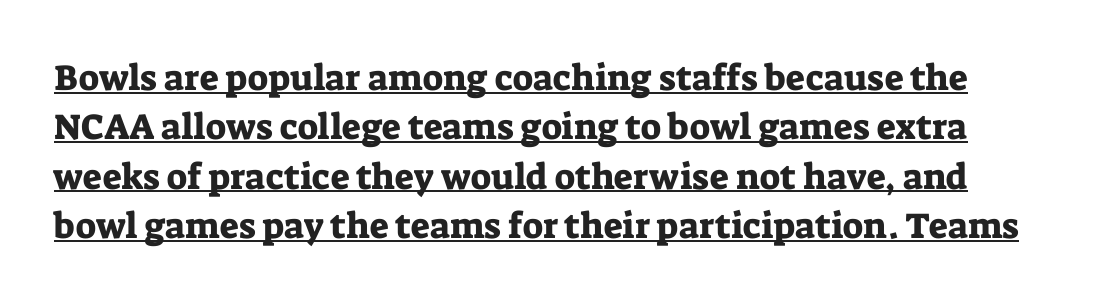
Somebody hit Ctrl+U on this one — the words are underlined. You could call the tracking neutral — neither tight nor loose. Note the varied advance widths — an 'i' is clearly narrower than an 'm'. The font's upright variant was chosen for this text. Vertical spacing — default.
